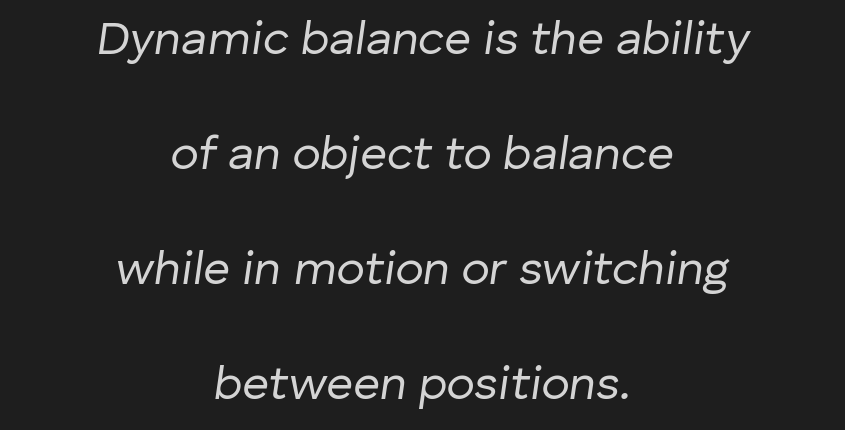
The image shows 47 px regular-weight type, italic (leaning right); set centered, loose line spacing (2.45x), normal letter spacing, not underlined; low stroke contrast and a medium x-height.
